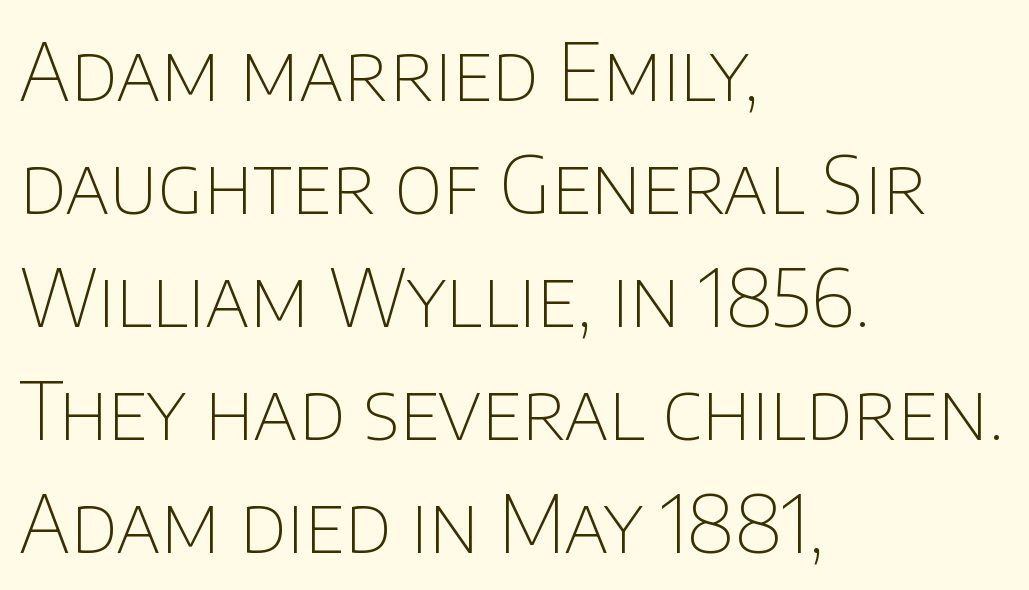
This sample has the flowing, uneven cadence of proportional lettering. Does the copy run flush right? No — it runs flush left. This sample uses an upright cut, with every glyph sitting square on the baseline. Does the leading feel generous? No, just average. The letters sit at their default tracking, neither squeezed nor spread.
